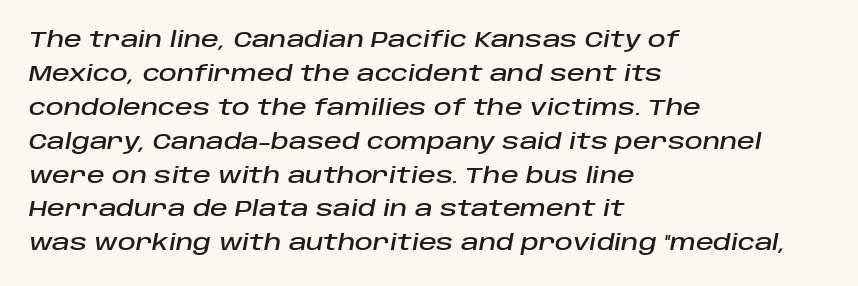
The specimen reads as italic at a glance. Underlining? Definitely not there. The vertical gap from one line to the next is medium. The lines are quadded left.
